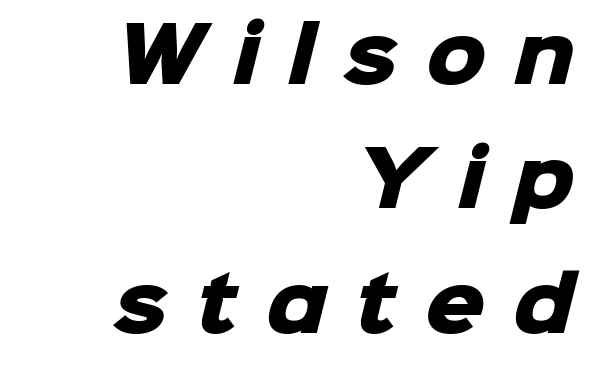
Q: Is the text bold? A: Yes.
Q: Is the typeface a serif or a sans-serif typeface? A: Sans-serif.
Q: Is the text underlined? A: No.
Q: How is the paragraph aligned? A: Right-aligned.
Q: Is the spacing between letters normal or unusually wide? A: Unusually wide.
Q: Is the spacing between lines tight, normal or loose? A: Normal.
Q: Width (condensed, normal, or wide)? A: Normal.
Q: Stroke contrast? A: Low.
Q: x-height? A: Medium.
Q: Monospaced? A: No.
